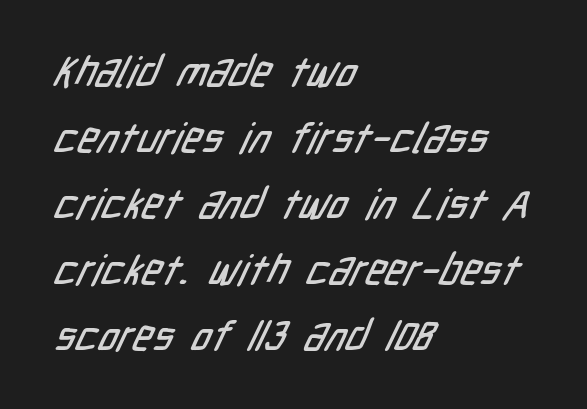
Q: Is the typeface a serif or a sans-serif typeface? A: Sans-serif.
Q: Is the text underlined? A: No.
Q: How is the paragraph aligned? A: Left-aligned.
Q: Is the spacing between letters normal or unusually wide? A: Normal.
Q: Is the spacing between lines tight, normal or loose? A: Normal.
Q: Width (condensed, normal, or wide)? A: Condensed.
Q: Stroke contrast? A: Low.
Q: x-height? A: Medium.
Q: Monospaced? A: No.
